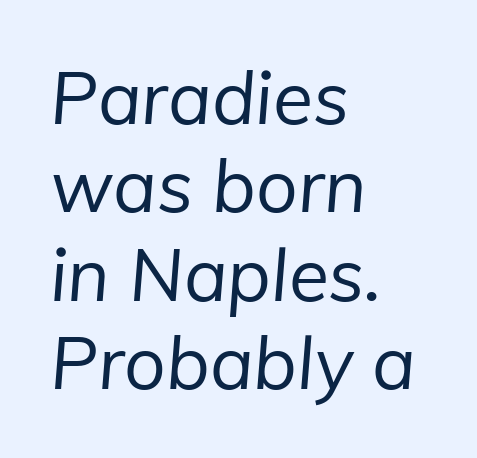
{"serif": "no", "bold": "no", "weight": "regular", "width": "normal", "stroke_contrast": "low", "x_height": "medium", "monospaced": "no", "underline": "no", "align": "left", "line_spacing_ratio": 1.21, "letter_spacing": "normal", "letter_spacing_em": 0.0, "glyph_px": 73}
